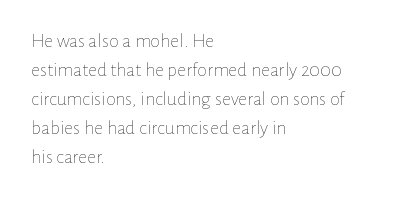
The image shows 20 px text type, upright; set left-aligned, normal line spacing (1.45x), normal letter spacing, not underlined.
